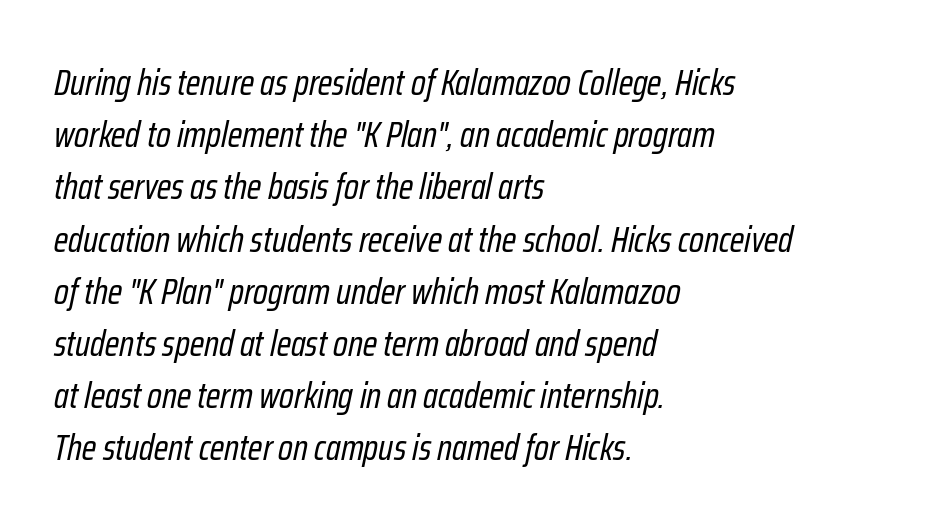
Q: Is the text bold? A: No.
Q: Is the text italic (slanted)? A: Yes, it leans right by about 12 degrees.
Q: Is the text underlined? A: No.
Q: How is the paragraph aligned? A: Left-aligned.
Q: Is the spacing between letters normal or unusually wide? A: Normal.
Q: Is the spacing between lines tight, normal or loose? A: Normal.
Q: Width (condensed, normal, or wide)? A: Condensed.
Q: Stroke contrast? A: Low.
Q: x-height? A: Medium.
Q: Monospaced? A: No.
